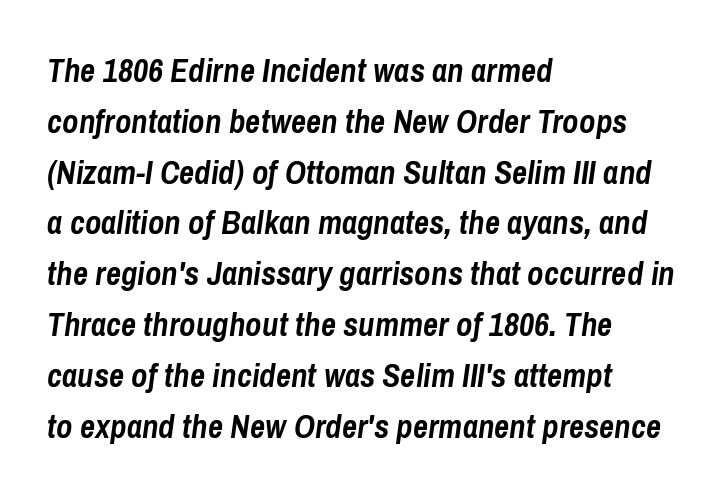
Q: Is the text bold? A: Yes.
Q: Is the text italic (slanted)? A: Yes, it leans right by about 8 degrees.
Q: Is the text underlined? A: No.
Q: How is the paragraph aligned? A: Left-aligned.
Q: Is the spacing between letters normal or unusually wide? A: Normal.
Q: Is the spacing between lines tight, normal or loose? A: Normal.
Q: Width (condensed, normal, or wide)? A: Condensed.
Q: Stroke contrast? A: Low.
Q: x-height? A: Medium.
Q: Monospaced? A: No.
